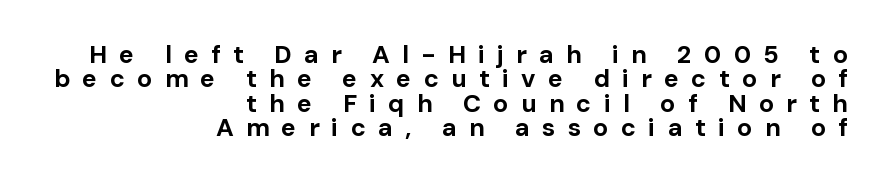
Q: Is the text bold? A: Yes.
Q: Is the text italic (slanted)? A: No, it is upright.
Q: Is the text underlined? A: No.
Q: How is the paragraph aligned? A: Right-aligned.
Q: Is the spacing between letters normal or unusually wide? A: Unusually wide.
Q: Is the spacing between lines tight, normal or loose? A: Tight.
